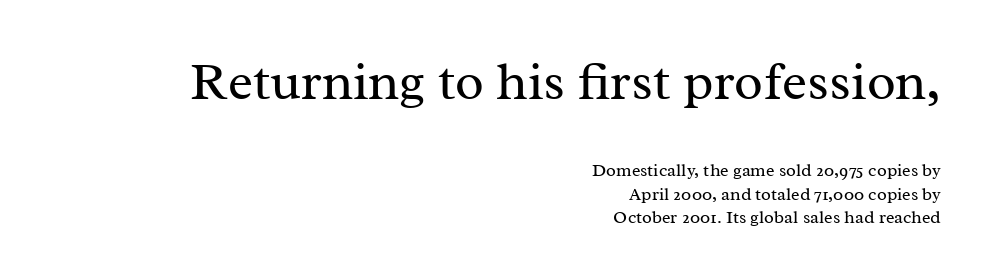
The image shows 53 px regular-weight serif type, upright; set right-aligned, normal line spacing (1.3x), normal letter spacing, not underlined; the first (top) block is 2.94x larger; medium stroke contrast and a medium x-height.
